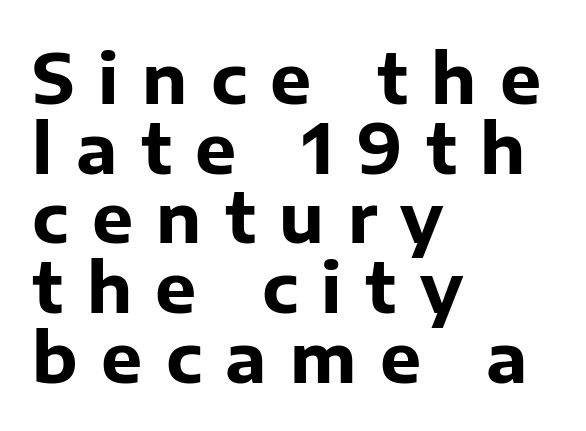
{"serif": "no", "italic": "no", "bold": "yes", "weight": "bold", "width": "normal", "stroke_contrast": "low", "x_height": "medium", "monospaced": "no", "underline": "no", "align": "left", "line_spacing": "tight", "line_spacing_ratio": 1.01, "letter_spacing": "wide", "letter_spacing_em": 0.34, "glyph_px": 69}
